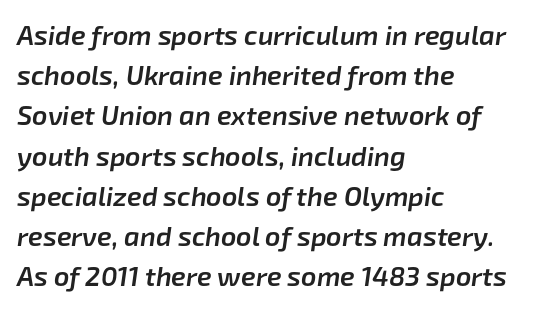
{"italic": "yes", "lean": "right", "slant_degrees": 8, "bold": "semi", "underline": "no", "align": "left", "line_spacing": "normal", "line_spacing_ratio": 1.49, "letter_spacing": "normal", "letter_spacing_em": 0.0, "glyph_px": 27}
